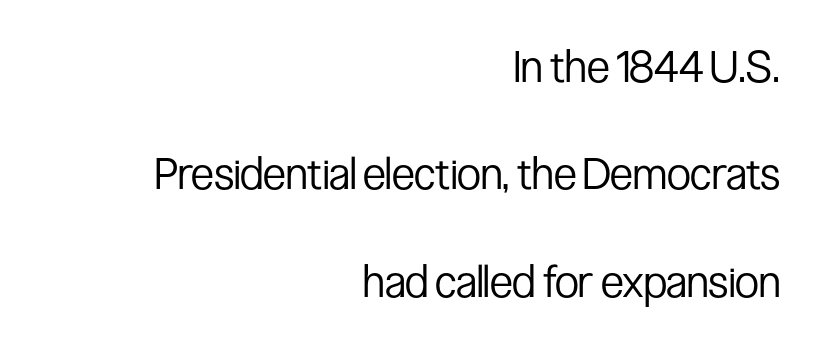
The image shows 44 px regular-weight, condensed sans-serif type, upright; set right-aligned, loose line spacing (2.44x), normal letter spacing, not underlined; low stroke contrast and a medium x-height.
